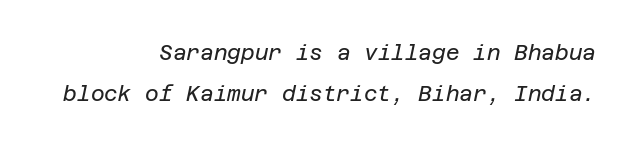
The image shows 21 px text type, italic (leaning right); set right-aligned, loose line spacing (1.96x), normal letter spacing, not underlined.
